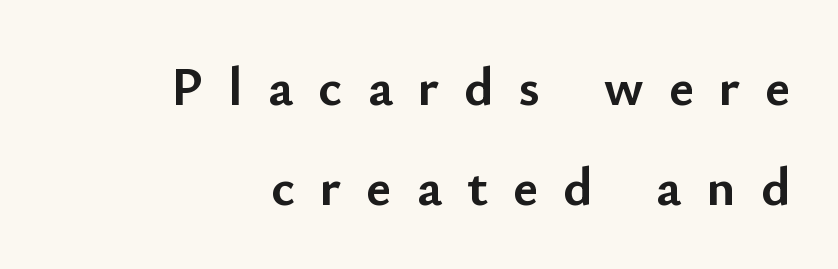
{"serif": "no", "italic": "no", "bold": "yes", "weight": "semibold", "width": "normal", "stroke_contrast": "low", "x_height": "small", "monospaced": "no", "underline": "no", "align": "right", "line_spacing_ratio": 1.85, "letter_spacing": "wide", "letter_spacing_em": 0.47, "glyph_px": 54}
